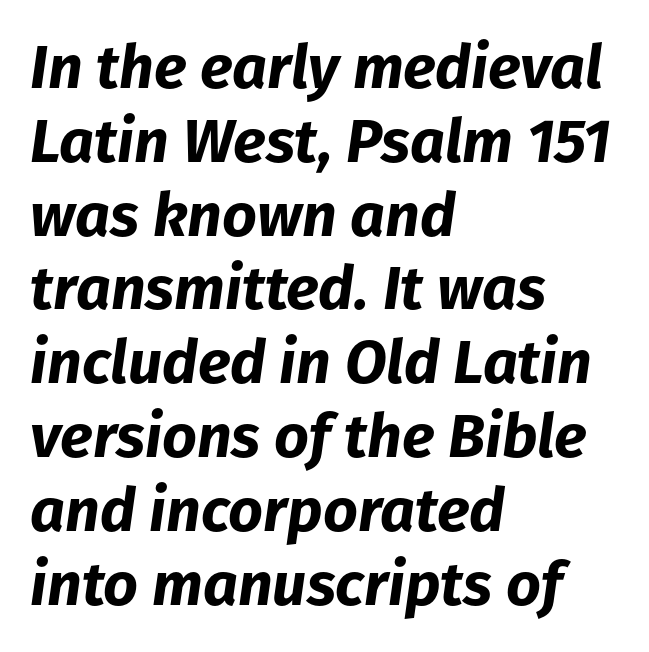
The image shows 61 px bold type, italic (leaning right); set left-aligned, line spacing 1.21x, normal letter spacing, not underlined; low stroke contrast and a medium x-height.
